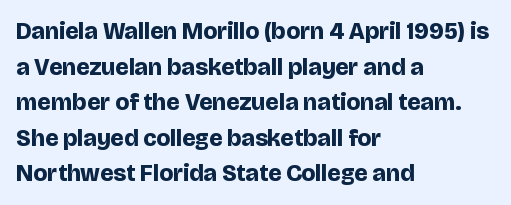
The image shows 24 px bold type, upright; set left-aligned, normal line spacing (1.48x), normal letter spacing, not underlined.
